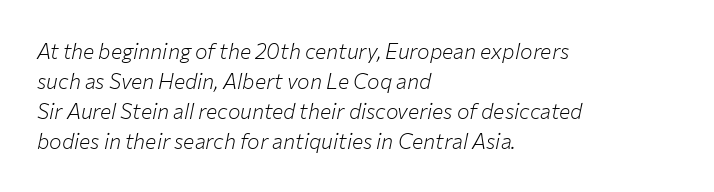
{"italic": "yes", "lean": "right", "slant_degrees": 12, "bold": "no", "underline": "no", "align": "left", "line_spacing": "normal", "line_spacing_ratio": 1.43, "letter_spacing": "normal", "letter_spacing_em": 0.0, "glyph_px": 21}
